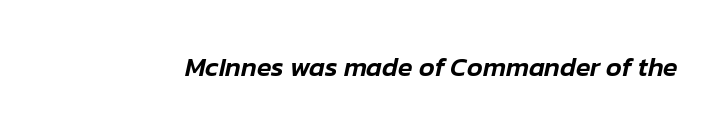
In terms of letterspacing, this is plain default setting. The glyphs are unaccompanied by any horizontal stroke below them. The text carries the slant typical of an italic or oblique font.
